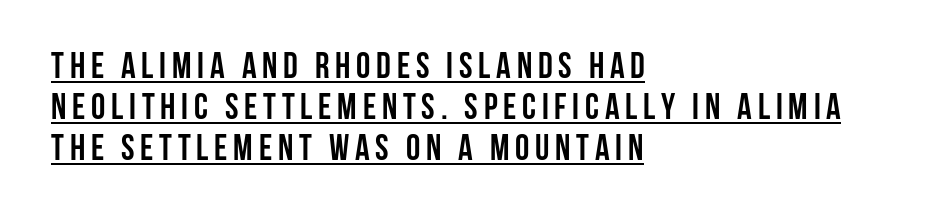
Plenty of ink on the page — the face is bold. Casual observation: everything's shoved over to the left. Notice how a bar underscores the lettering throughout. Nothing sits at the stroke ends, so this counts as sans-serif. The letters advance in unequal steps, a hallmark of proportional type.
